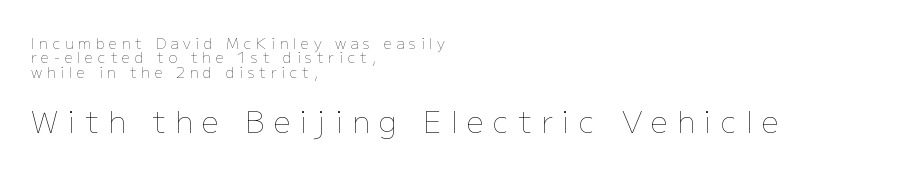
Italic: no, the glyphs are upright roman. Character size in the trailing block exceeds that of the leading block. The vertical gap from one line to the next is small. Looks like regular typesetting: each glyph gets only the width it needs. Words appear elongated and porous because spacing is wide.
